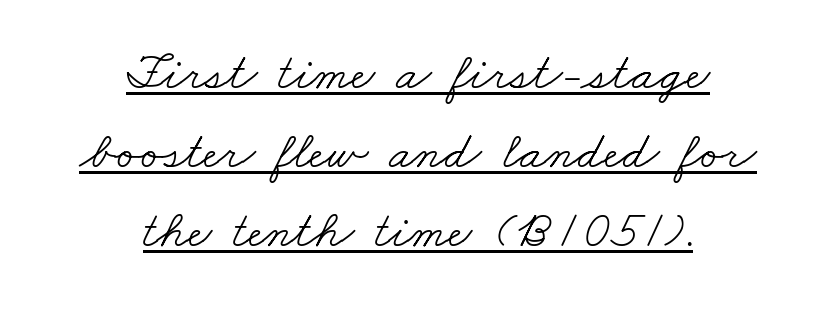
The image shows 52 px light, wide serif type; set centered, normal line spacing (1.52x), normal letter spacing, underlined; low stroke contrast and a small x-height.
